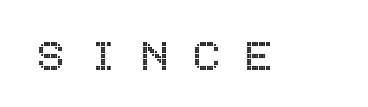
The image shows 52 px condensed type, upright; set unusually wide letter spacing (+0.46 em), not underlined; a large x-height.
